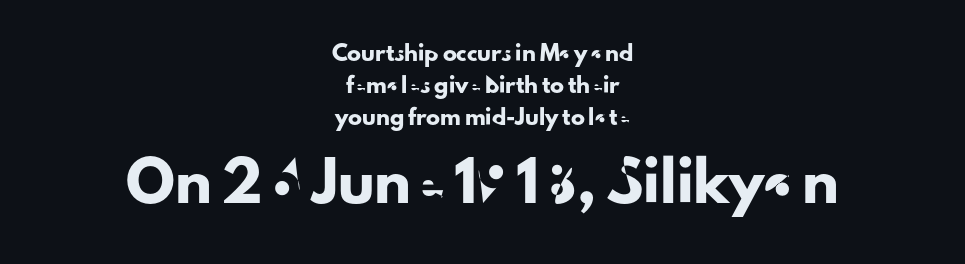
Does the bottom block carry the larger type? Yes, it does. Both edges are ragged and mirror each other, which tells us the setting is centered. The passage shown is typed in a proportional face where columns would drift. Nothing sits at the stroke ends, so this counts as sans-serif.
